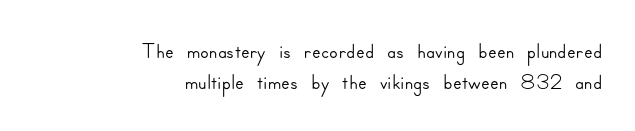
The image shows 32 px sans-serif type, upright; set right-aligned, tight line spacing (0.96x), normal letter spacing, not underlined; low stroke contrast and a small x-height.
